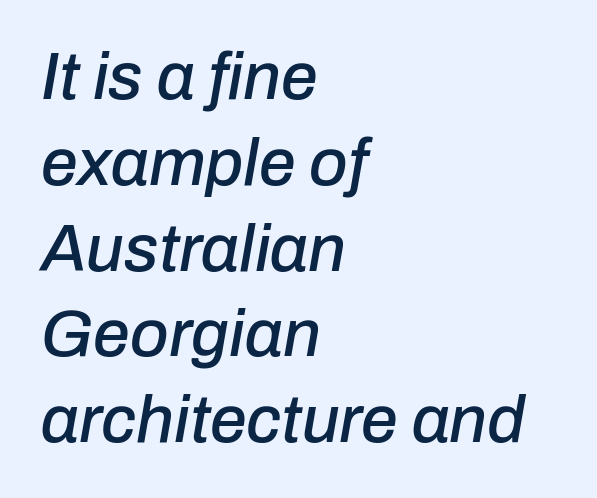
{"italic": "yes", "lean": "right", "slant_degrees": 10, "width": "normal", "stroke_contrast": "low", "x_height": "medium", "monospaced": "no", "underline": "no", "align": "left", "line_spacing": "normal", "line_spacing_ratio": 1.3, "letter_spacing": "normal", "letter_spacing_em": 0.0, "glyph_px": 66}
